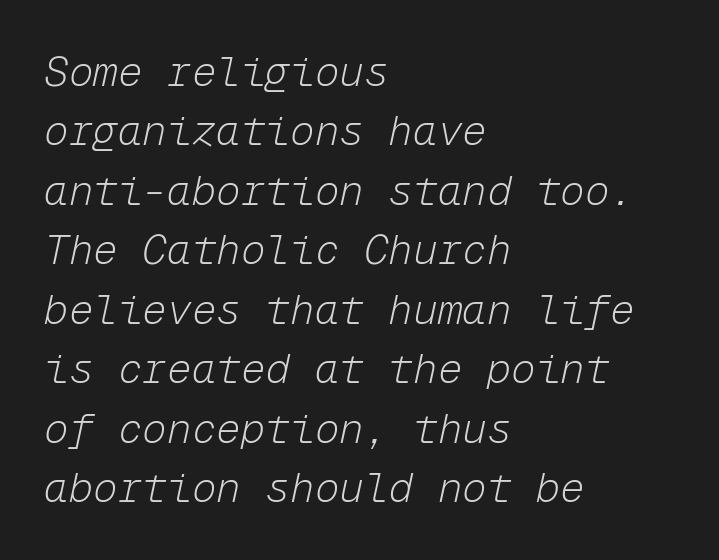
Q: Is the text bold? A: No.
Q: Is the text italic (slanted)? A: Yes, it leans right by about 12 degrees.
Q: Is the text underlined? A: No.
Q: How is the paragraph aligned? A: Left-aligned.
Q: Is the spacing between letters normal or unusually wide? A: Normal.
Q: Is the spacing between lines tight, normal or loose? A: Normal.
Q: Width (condensed, normal, or wide)? A: Normal.
Q: Stroke contrast? A: Low.
Q: x-height? A: Medium.
Q: Monospaced? A: Yes.
